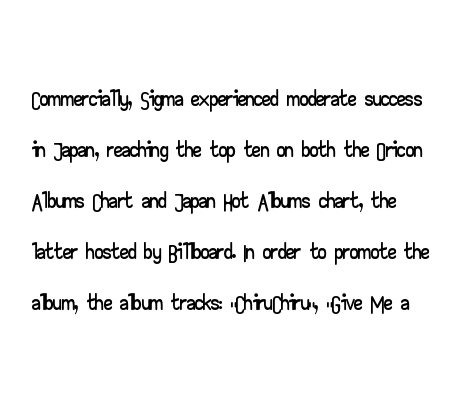
Q: Is the text italic (slanted)? A: No, it is upright.
Q: Is the typeface a serif or a sans-serif typeface? A: Sans-serif.
Q: Is the text underlined? A: No.
Q: How is the paragraph aligned? A: Left-aligned.
Q: Is the spacing between letters normal or unusually wide? A: Normal.
Q: Is the spacing between lines tight, normal or loose? A: Normal.
Q: Width (condensed, normal, or wide)? A: Wide.
Q: Stroke contrast? A: Low.
Q: x-height? A: Small.
Q: Monospaced? A: No.
